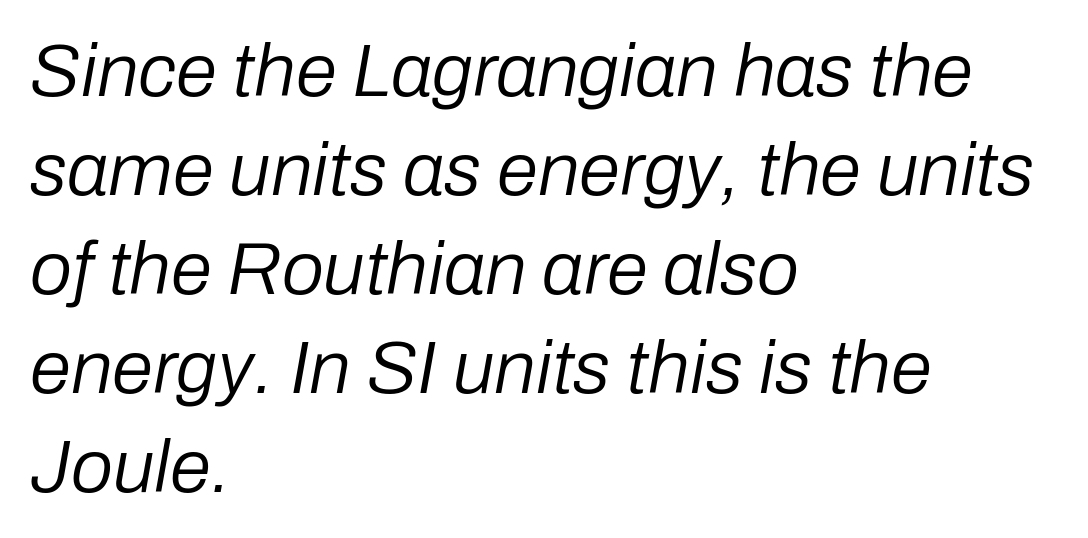
Q: Is the text bold? A: No.
Q: Is the text italic (slanted)? A: Yes, it leans right by about 10 degrees.
Q: Is the text underlined? A: No.
Q: How is the paragraph aligned? A: Left-aligned.
Q: Is the spacing between letters normal or unusually wide? A: Normal.
Q: Is the spacing between lines tight, normal or loose? A: Normal.
Q: Width (condensed, normal, or wide)? A: Normal.
Q: Stroke contrast? A: Low.
Q: x-height? A: Medium.
Q: Monospaced? A: No.
